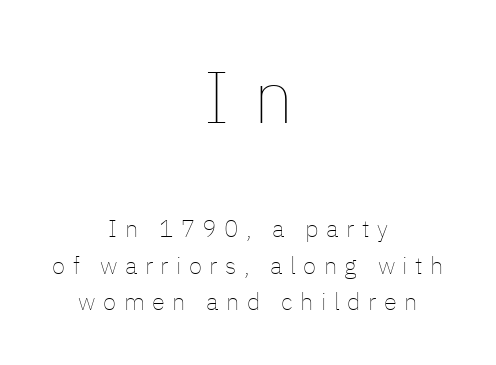
Q: Is the text bold? A: No.
Q: Is the text italic (slanted)? A: No, it is upright.
Q: Is the text underlined? A: No.
Q: How is the paragraph aligned? A: Centered.
Q: Is the spacing between letters normal or unusually wide? A: Unusually wide.
Q: Is the spacing between lines tight, normal or loose? A: Normal.
Q: Which block of text is set in a larger size, the first (top) or the second (bottom)? A: The first (top) one.
Q: Width (condensed, normal, or wide)? A: Normal.
Q: Stroke contrast? A: Low.
Q: x-height? A: Medium.
Q: Monospaced? A: No.
